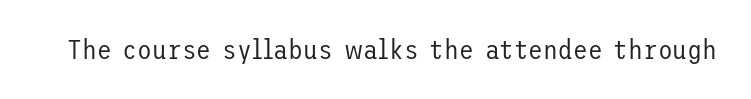
{"italic": "no", "bold": "no", "underline": "no", "letter_spacing": "normal", "letter_spacing_em": 0.0, "glyph_px": 27}
